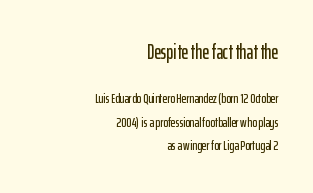
It's the straight-up-and-down kind of type. The block of text has a typical density, with ordinary space between rows. Descenders are the only things crossing below the line. Horizontal alignment here is rightward, an uncommon choice for prose. The letters sit at their default tracking, neither squeezed nor spread. Block one is the big one; block two sits smaller underneath.
